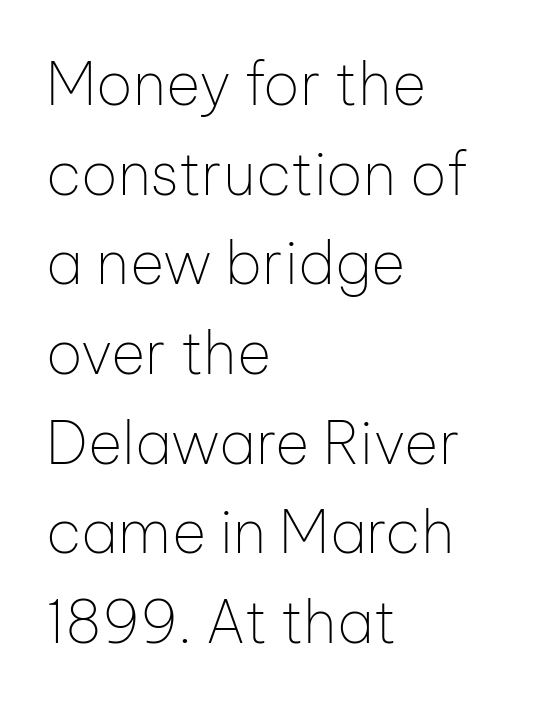
The image shows 59 px thin sans-serif type, upright; set left-aligned, normal line spacing (1.52x), normal letter spacing, not underlined; low stroke contrast and a medium x-height.
